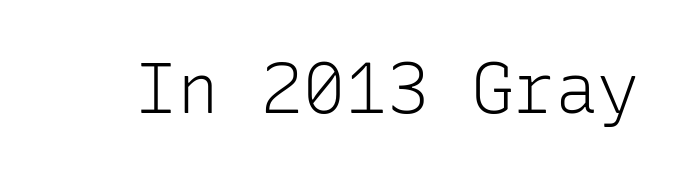
Q: Is the text bold? A: No.
Q: Is the text italic (slanted)? A: No, it is upright.
Q: Is the typeface a serif or a sans-serif typeface? A: Sans-serif.
Q: Is the text underlined? A: No.
Q: Is the spacing between letters normal or unusually wide? A: Normal.
Q: Width (condensed, normal, or wide)? A: Normal.
Q: Stroke contrast? A: Low.
Q: x-height? A: Medium.
Q: Monospaced? A: Yes.
